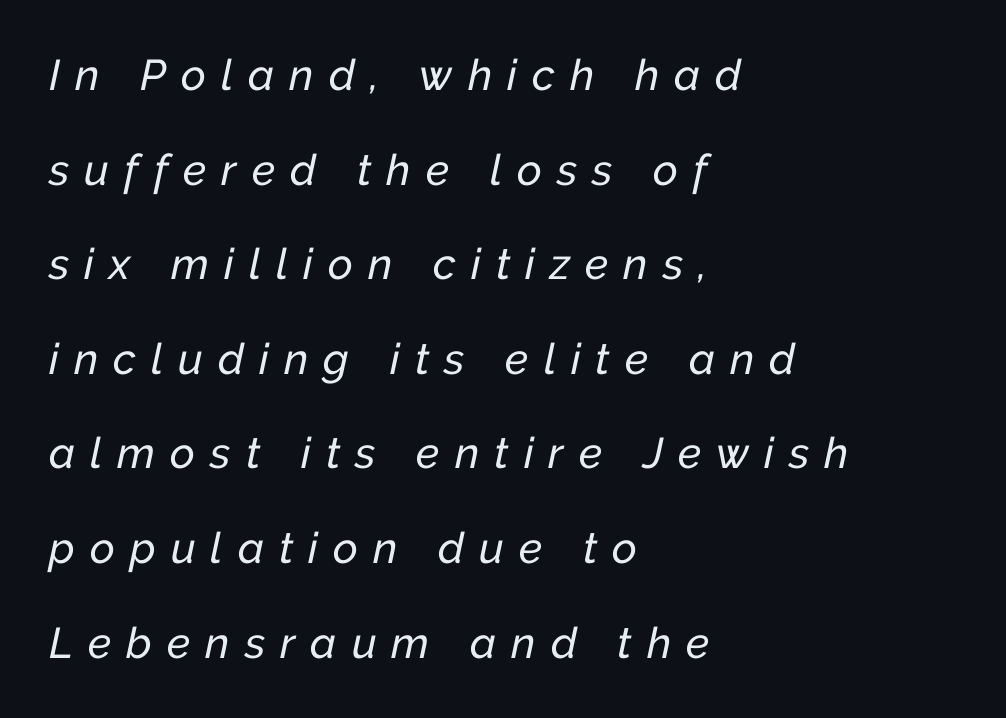
The image shows 43 px text type, italic (leaning right); set left-aligned, loose line spacing (2.2x), unusually wide letter spacing (+0.35 em), not underlined; low stroke contrast and a medium x-height.
